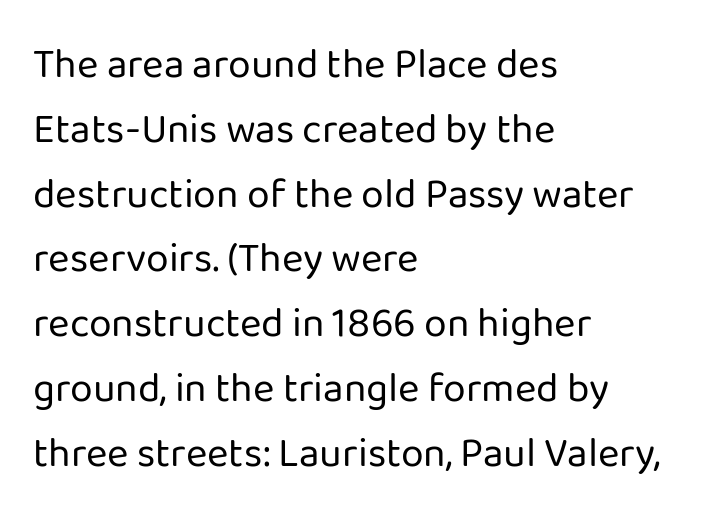
The specimen reads as upright at a glance. The passage shown is not underscored anywhere. Looks like regular typesetting: each glyph gets only the width it needs. The characters display no serif detailing; their extremities are plain.
